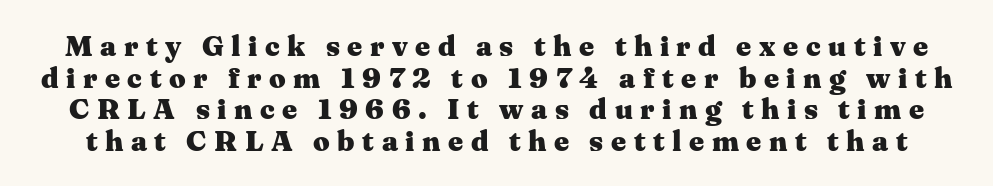
{"serif": "yes", "italic": "no", "bold": "yes", "weight": "heavy", "width": "wide", "stroke_contrast": "medium", "x_height": "medium", "monospaced": "no", "underline": "no", "line_spacing": "tight", "line_spacing_ratio": 1.09, "letter_spacing": "wide", "letter_spacing_em": 0.26, "glyph_px": 29}
